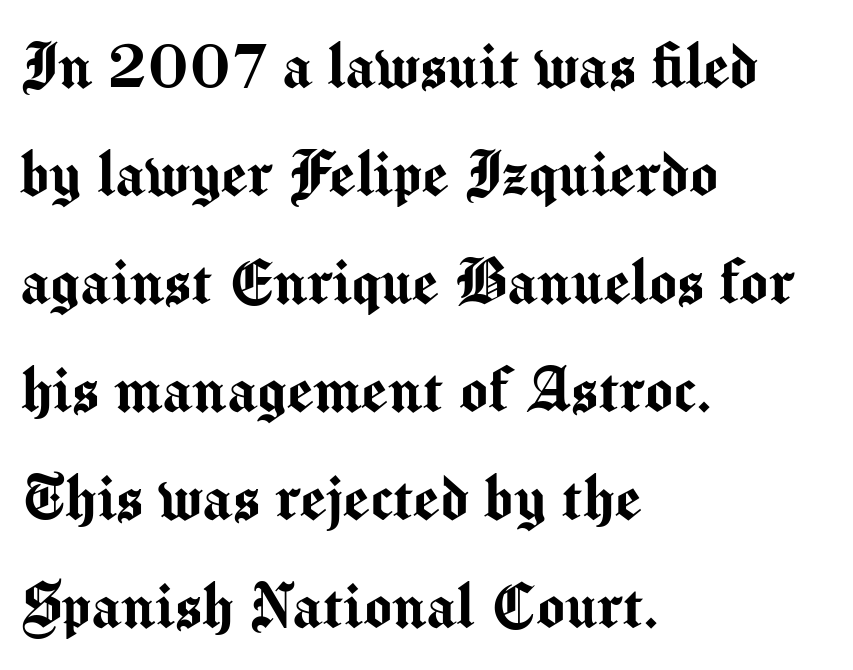
The image shows 74 px sans-serif type, upright; set left-aligned, normal line spacing (1.46x), normal letter spacing, not underlined; medium stroke contrast and a medium x-height.
